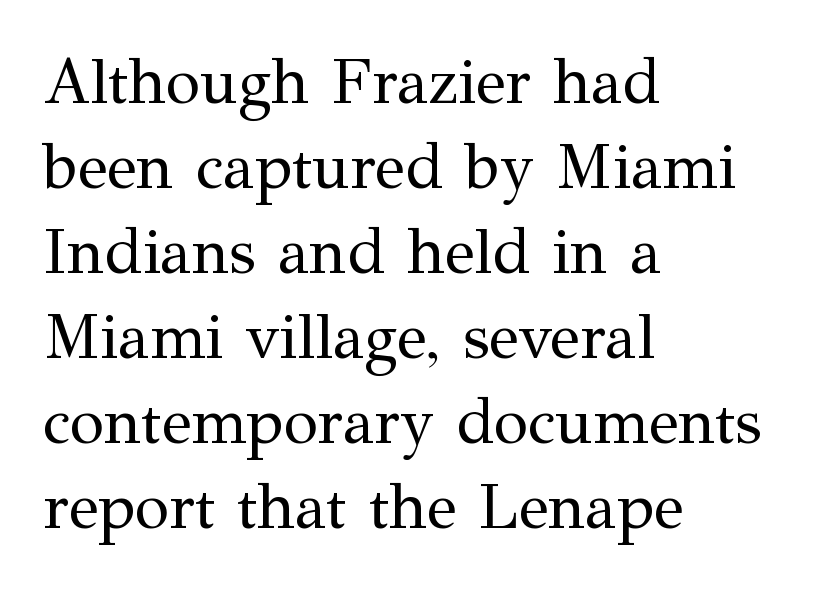
The type family on display is of the serif kind. Interline gaps are of average width in this sample. Is the stroke heavy? The answer is a plain regular-or-lighter. The lines in this sample share a left origin and differ only in where they stop. Here the designer chose a conventional face with non-uniform glyph widths.
